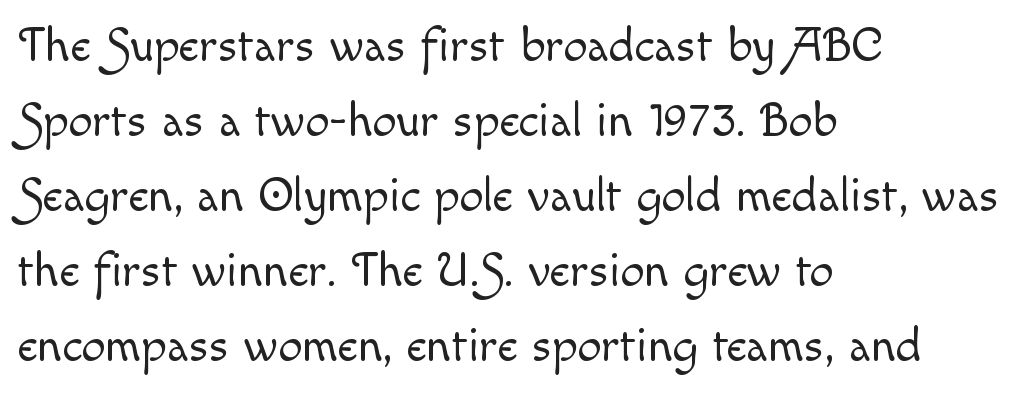
Q: Is the text bold? A: No.
Q: Is the text italic (slanted)? A: No, it is upright.
Q: Is the text underlined? A: No.
Q: How is the paragraph aligned? A: Left-aligned.
Q: Is the spacing between letters normal or unusually wide? A: Normal.
Q: Is the spacing between lines tight, normal or loose? A: Normal.
Q: Width (condensed, normal, or wide)? A: Normal.
Q: x-height? A: Small.
Q: Monospaced? A: No.
